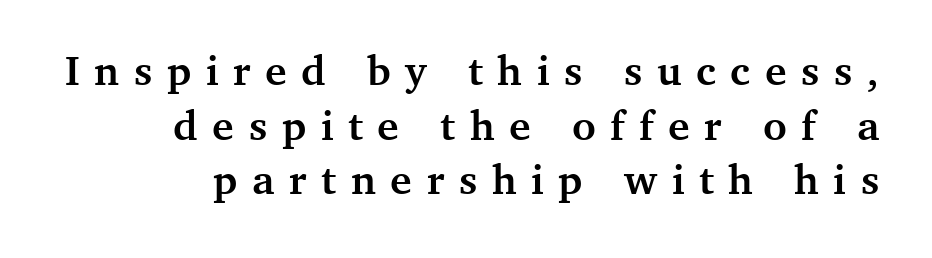
Q: Is the text bold? A: Yes.
Q: Is the text italic (slanted)? A: No, it is upright.
Q: Is the typeface a serif or a sans-serif typeface? A: Serif.
Q: Is the text underlined? A: No.
Q: Is the spacing between letters normal or unusually wide? A: Unusually wide.
Q: Is the spacing between lines tight, normal or loose? A: Normal.
Q: Width (condensed, normal, or wide)? A: Normal.
Q: Stroke contrast? A: Medium.
Q: x-height? A: Medium.
Q: Monospaced? A: No.
